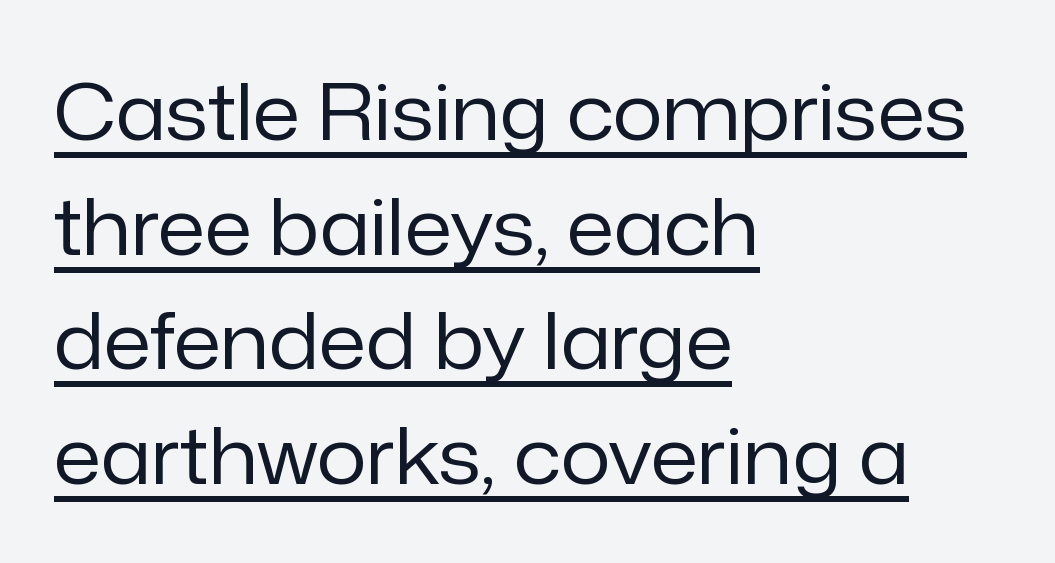
When letters stand straight like this, we call the style roman or upright. No feet cap the strokes, marking this as sans-serif type. The font sits on the lighter half of the weight spectrum, regular included. The rendering anchors every line to the left-hand side. Students, observe: this is what conventionally led text looks like.
